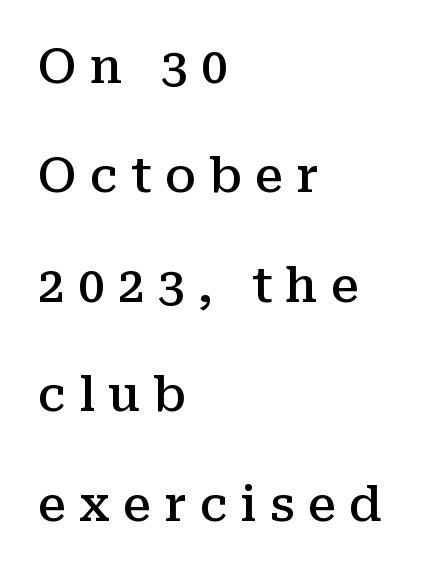
There is plenty of visible air inserted between adjacent glyphs. If you measured baseline to baseline, you'd find a long distance. In terms of letterform style, serifs are clearly present. The rendering uses natural spacing where letterforms have individual widths.
